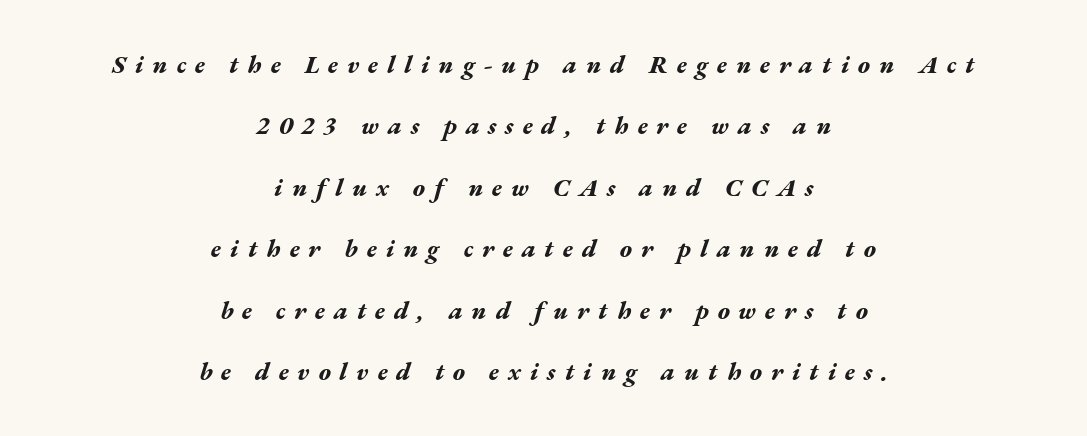
{"italic": "yes", "lean": "right", "slant_degrees": 17, "bold": "yes", "underline": "no", "align": "center", "line_spacing": "loose", "line_spacing_ratio": 2.46, "letter_spacing": "wide", "letter_spacing_em": 0.36, "glyph_px": 25}
